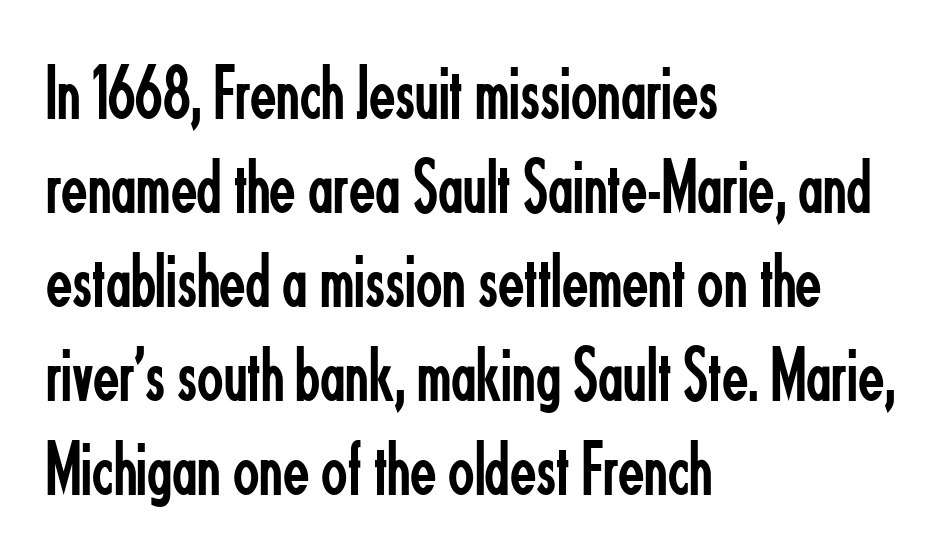
The image shows 77 px regular-weight, condensed sans-serif type, upright; set left-aligned, line spacing 1.22x, normal letter spacing, not underlined; low stroke contrast and a small x-height.
